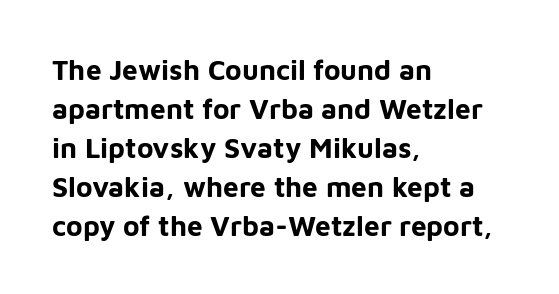
Q: Is the text bold? A: Yes.
Q: Is the text italic (slanted)? A: No, it is upright.
Q: Is the typeface a serif or a sans-serif typeface? A: Sans-serif.
Q: Is the text underlined? A: No.
Q: How is the paragraph aligned? A: Left-aligned.
Q: Is the spacing between letters normal or unusually wide? A: Normal.
Q: Is the spacing between lines tight, normal or loose? A: Normal.
Q: Width (condensed, normal, or wide)? A: Normal.
Q: Stroke contrast? A: Low.
Q: x-height? A: Medium.
Q: Monospaced? A: No.
